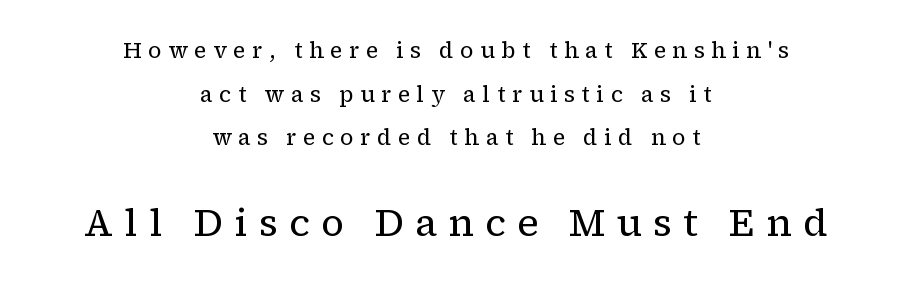
Q: Is the text bold? A: No.
Q: Is the text italic (slanted)? A: No, it is upright.
Q: Is the typeface a serif or a sans-serif typeface? A: Serif.
Q: Is the text underlined? A: No.
Q: How is the paragraph aligned? A: Centered.
Q: Is the spacing between letters normal or unusually wide? A: Unusually wide.
Q: Is the spacing between lines tight, normal or loose? A: Loose.
Q: Which block of text is set in a larger size, the first (top) or the second (bottom)? A: The second (bottom) one.
Q: Width (condensed, normal, or wide)? A: Normal.
Q: Stroke contrast? A: Low.
Q: x-height? A: Medium.
Q: Monospaced? A: No.
